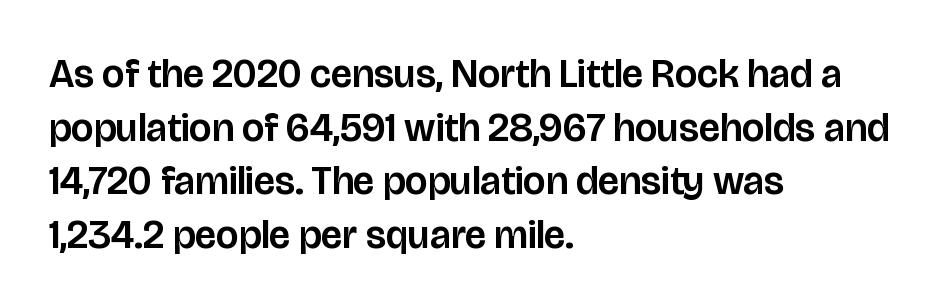
The lines in this sample share a left origin and differ only in where they stop. The space directly below the letters is spotless. Is this a sans? Yes — the strokes have no serifs. Between one letter and the next there's only the usual sliver of space. Posture: straight, roman, zero tilt. Honestly, the row spacing looks completely unremarkable.
